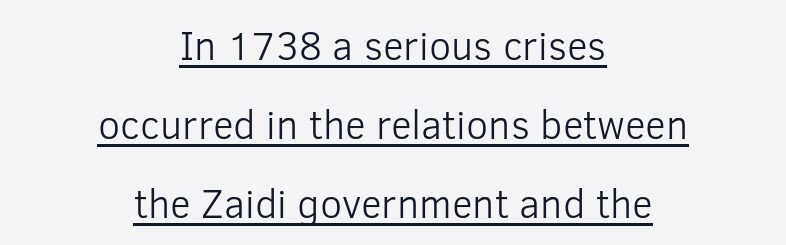
No extra ink here — the face is not bold. Typographically, this falls in the sans-serif category. The glyphs are accompanied by a horizontal stroke just below them. Does the lettering tilt? It doesn't — this is upright. The rendering uses a large line-height, opening up the rows.
